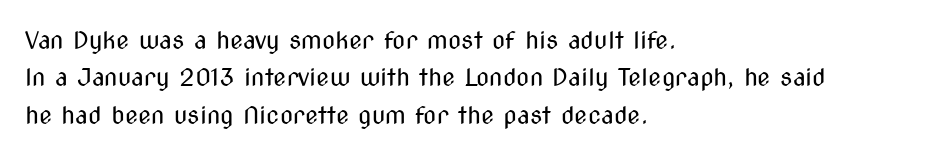
Evenly set lines give the paragraph a standard silhouette. Here the glyphs are tracked normally, forming tight word shapes. Rule under the text: the space is simply empty. Italic? Not at all — the glyphs are vertical. These glyphs show unthickened strokes, regular width or finer.
